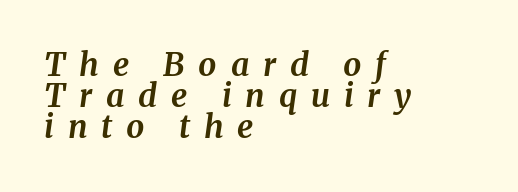
Q: Is the text bold? A: Yes.
Q: Is the text italic (slanted)? A: Yes, it leans right by about 8 degrees.
Q: Is the typeface a serif or a sans-serif typeface? A: Serif.
Q: Is the text underlined? A: No.
Q: How is the paragraph aligned? A: Left-aligned.
Q: Is the spacing between letters normal or unusually wide? A: Unusually wide.
Q: Is the spacing between lines tight, normal or loose? A: Tight.
Q: Width (condensed, normal, or wide)? A: Normal.
Q: Stroke contrast? A: Medium.
Q: x-height? A: Medium.
Q: Monospaced? A: No.
